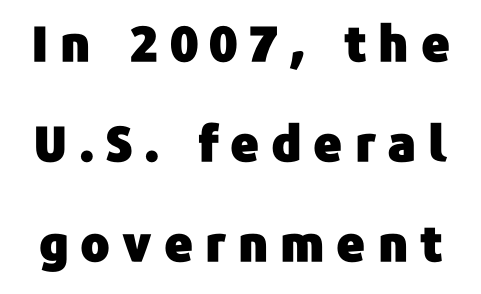
The characters display no serif detailing; their extremities are plain. Is there any slant? The stems are plumb. Glyph-to-glyph distance is far greater than everyday printed text. Letters rest on an invisible, unmarked baseline.
